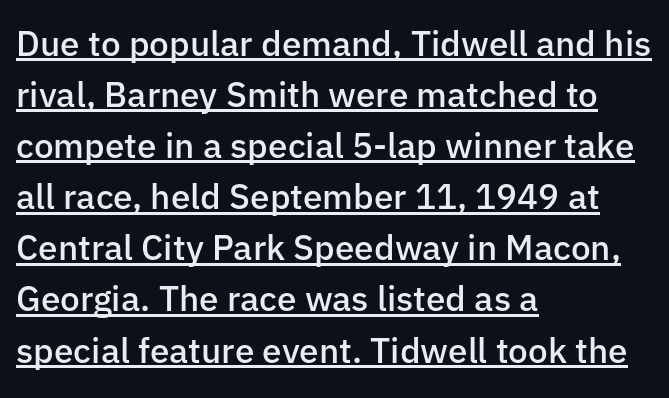
The image shows 35 px semibold sans-serif type, upright; set left-aligned, normal line spacing (1.46x), normal letter spacing, underlined; low stroke contrast and a medium x-height.
